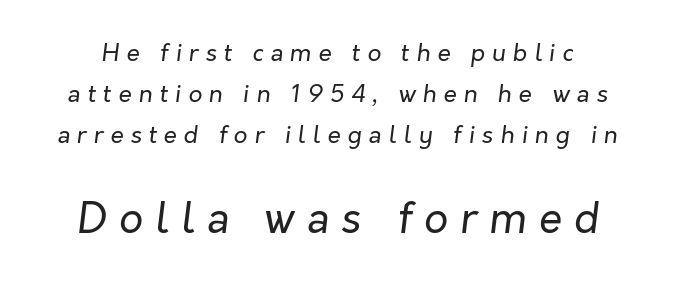
{"italic": "yes", "lean": "right", "slant_degrees": 7, "bold": "no", "weight": "regular", "width": "normal", "stroke_contrast": "low", "x_height": "medium", "monospaced": "no", "underline": "no", "line_spacing": "normal", "line_spacing_ratio": 1.7, "letter_spacing": "wide", "letter_spacing_em": 0.29, "larger_block": "second", "size_ratio": 1.75, "glyph_px": 42}
